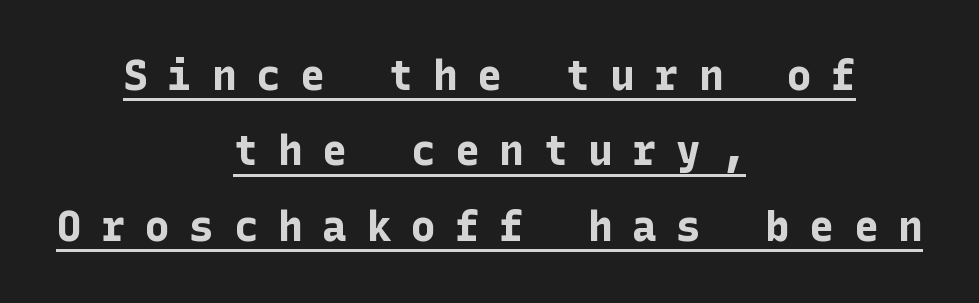
Honestly, the letter spacing is so wide it's the main thing you notice. In designer terms, the underline attribute is active on this setting. The lettering holds an erect, upright posture throughout. I'd describe the lettering as bold — thick and assertive. The font family rendered here belongs to the sans-serif group. Horizontal alignment here is central, giving a formal, balanced look.
